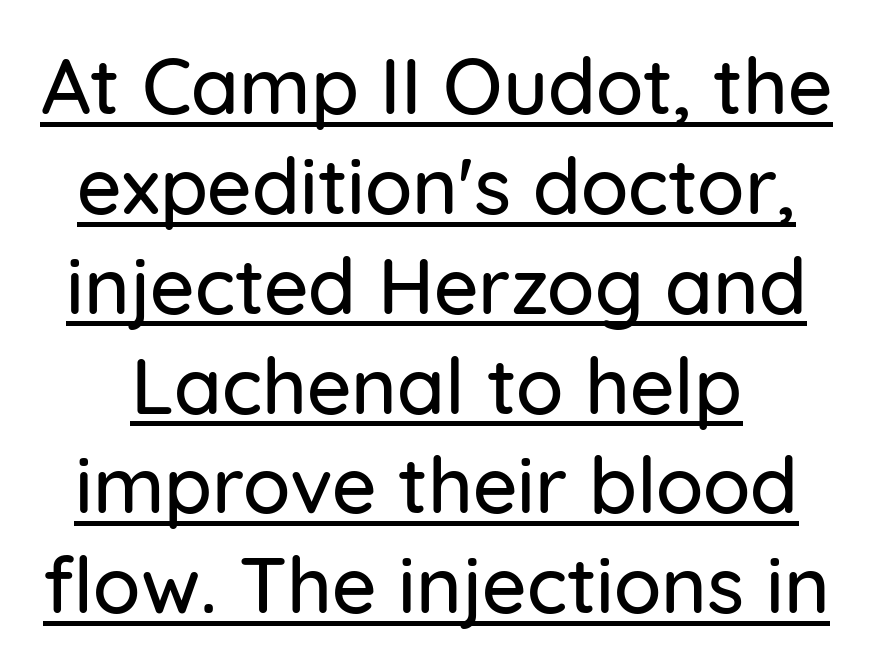
A continuous stroke trails under the words, as in a hyperlink. Typographically, this falls in the sans-serif category. The tracking reads as untouched default to a designer's eye. The font's upright variant was chosen for this text.
